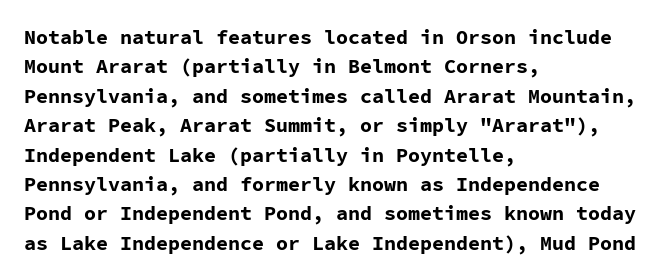
{"italic": "no", "bold": "yes", "underline": "no", "align": "left", "line_spacing": "normal", "line_spacing_ratio": 1.47, "letter_spacing": "normal", "letter_spacing_em": 0.0, "glyph_px": 20}
